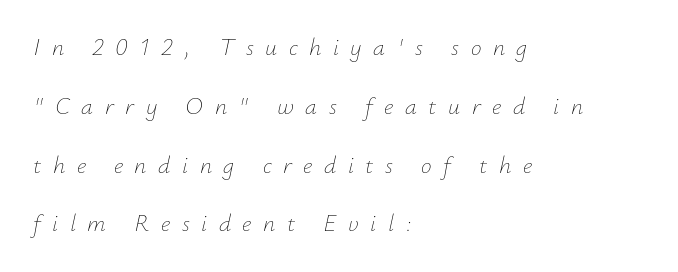
Q: Is the text bold? A: No.
Q: Is the text italic (slanted)? A: Yes, it leans right by about 12 degrees.
Q: Is the text underlined? A: No.
Q: How is the paragraph aligned? A: Left-aligned.
Q: Is the spacing between letters normal or unusually wide? A: Unusually wide.
Q: Is the spacing between lines tight, normal or loose? A: Loose.
